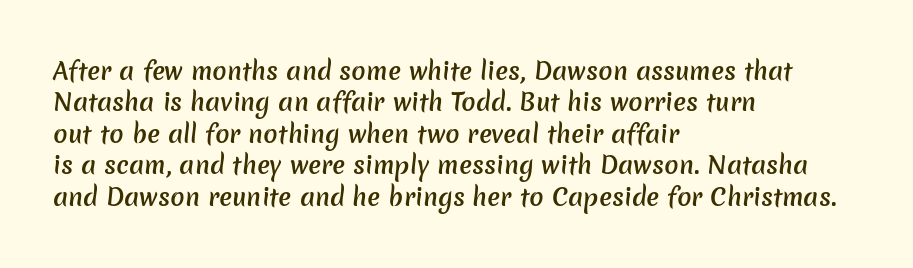
Q: Is the text bold? A: Semi-bold.
Q: Is the text underlined? A: No.
Q: How is the paragraph aligned? A: Left-aligned.
Q: Is the spacing between letters normal or unusually wide? A: Normal.
Q: Is the spacing between lines tight, normal or loose? A: Normal.
